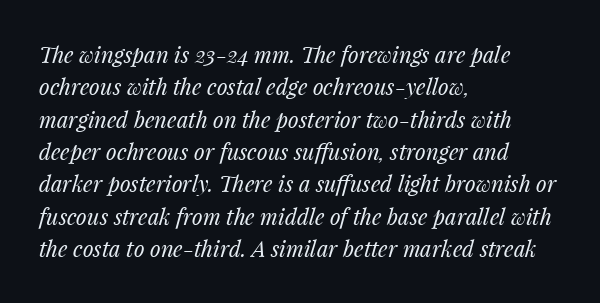
{"italic": "yes", "lean": "right", "slant_degrees": 14, "bold": "no", "underline": "no", "align": "left", "line_spacing": "normal", "line_spacing_ratio": 1.47, "letter_spacing": "normal", "letter_spacing_em": 0.0, "glyph_px": 22}
